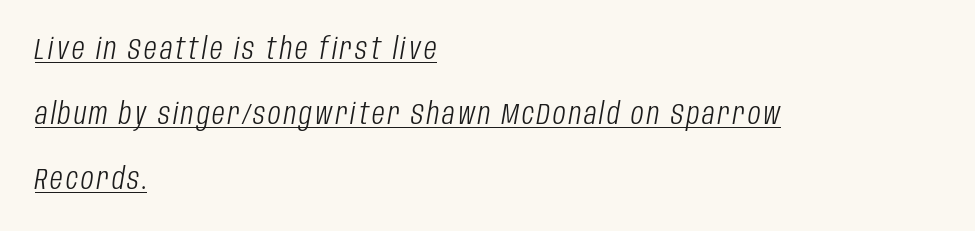
The line-height multiplier appears high, well above default. The letters look calm and open, with moderate or lighter stems. Each letter keeps its own natural width here, so spacing adapts to shape. Has an underline been added? It has.
